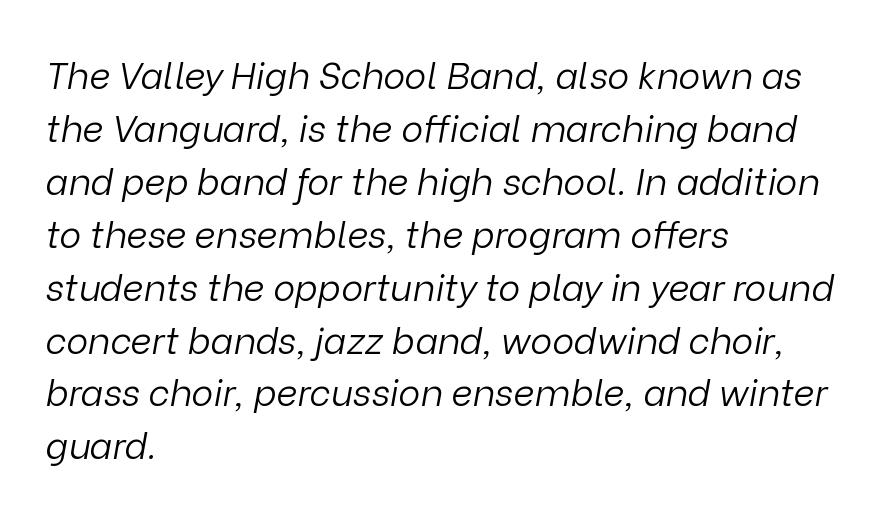
The image shows 37 px light type, italic (leaning right); set left-aligned, normal line spacing (1.43x), normal letter spacing, not underlined; low stroke contrast and a medium x-height.
